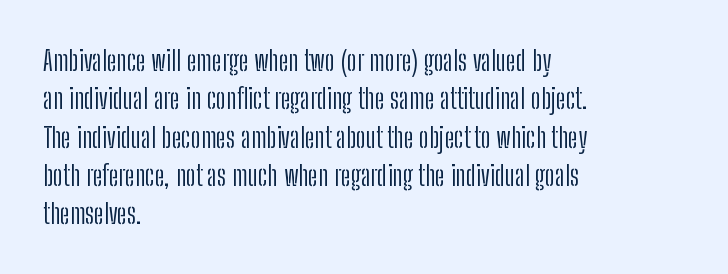
The designer left line spacing at the default. Only glyphs here, with clear space below each row. Tracking here is standard; glyphs follow each other at the usual distance. The cut favours lightness, reaching ordinary text weight at its darkest.
